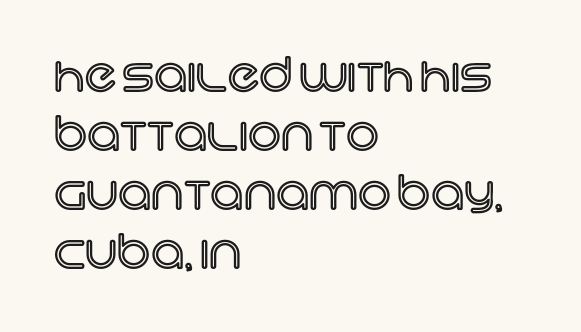
The image shows 46 px text type, upright; set left-aligned, normal line spacing (1.28x), normal letter spacing, not underlined; a large x-height.
